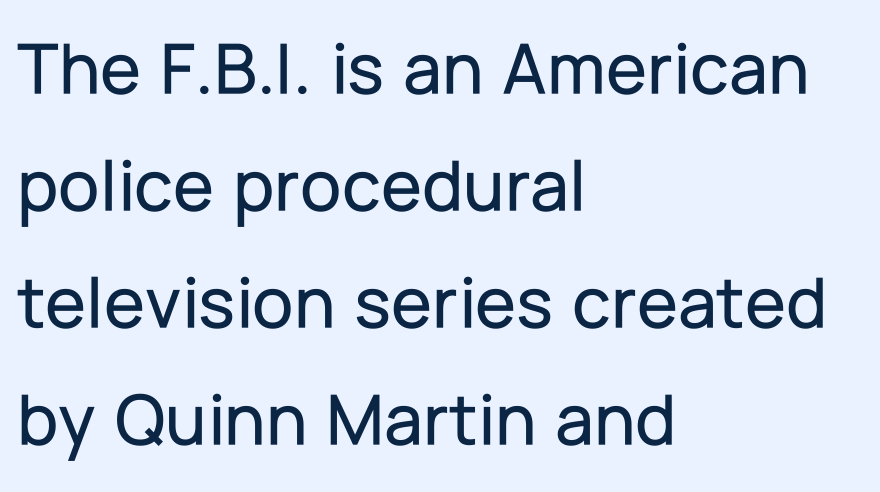
Unlike a traditional serif, this face leaves its strokes unadorned. A bare baseline throughout the passage. Character widths vary here, with narrow letters taking less room than wide ones. Every row of glyphs begins at an identical x-position on the left. Quick note: interline space is typical.
